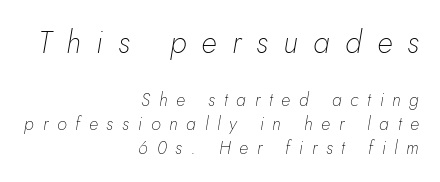
The image shows 31 px thin type, italic (leaning right); set right-aligned, normal line spacing (1.33x), unusually wide letter spacing (+0.49 em), not underlined; the first (top) block is 1.72x larger; low stroke contrast and a small x-height.
